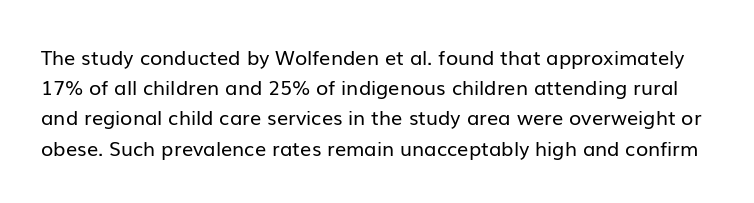
Q: Is the text bold? A: No.
Q: Is the text italic (slanted)? A: No, it is upright.
Q: Is the text underlined? A: No.
Q: Is the spacing between letters normal or unusually wide? A: Normal.
Q: Is the spacing between lines tight, normal or loose? A: Normal.
